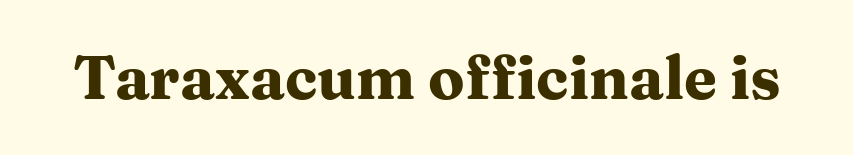
Q: Is the text bold? A: Yes.
Q: Is the text italic (slanted)? A: No, it is upright.
Q: Is the typeface a serif or a sans-serif typeface? A: Serif.
Q: Is the text underlined? A: No.
Q: Is the spacing between letters normal or unusually wide? A: Normal.
Q: Width (condensed, normal, or wide)? A: Wide.
Q: Stroke contrast? A: Medium.
Q: x-height? A: Medium.
Q: Monospaced? A: No.
